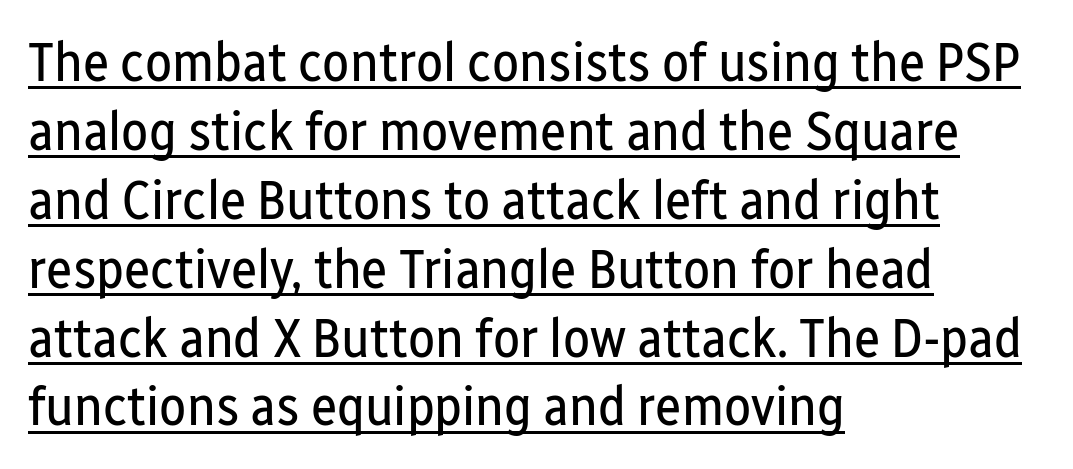
{"serif": "no", "italic": "no", "bold": "no", "weight": "regular", "width": "condensed", "stroke_contrast": "low", "x_height": "medium", "monospaced": "no", "underline": "yes", "align": "left", "line_spacing_ratio": 1.23, "letter_spacing": "normal", "letter_spacing_em": 0.0, "glyph_px": 56}
